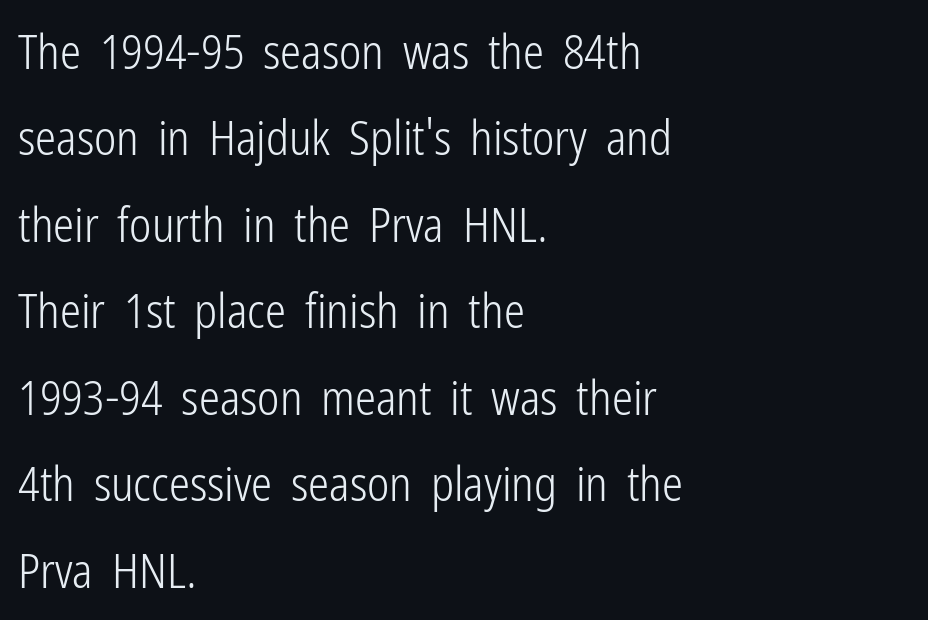
The face used here is proportionally spaced, like ordinary book or web type. Stems and bowls with no extra thickness — not bold. Only glyphs here, with clear space below each row. Grotesque or geometric, the face here clearly has no serifs.
